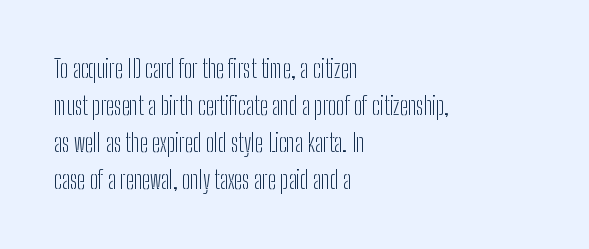
Q: Is the text bold? A: No.
Q: Is the text italic (slanted)? A: No, it is upright.
Q: Is the text underlined? A: No.
Q: How is the paragraph aligned? A: Left-aligned.
Q: Is the spacing between letters normal or unusually wide? A: Normal.
Q: Is the spacing between lines tight, normal or loose? A: Normal.
